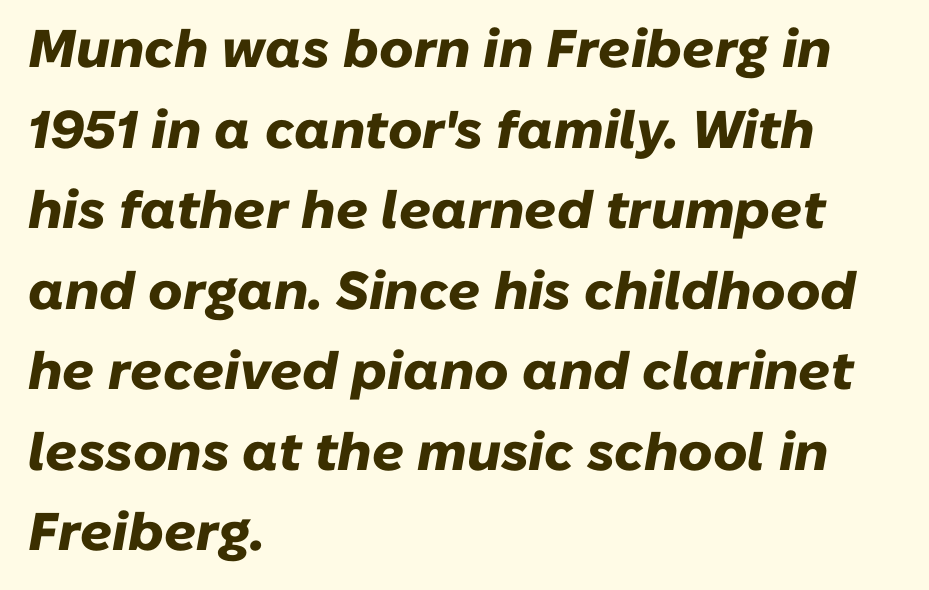
Summary of weight: heavy, a full bold. Note the varied advance widths — an 'i' is clearly narrower than an 'm'. The paragraph shown leans on its left margin. Quick note: interline space is typical. In terms of letterspacing, this is plain default setting. This sample uses an oblique cut, with every glyph tilted off the vertical.
